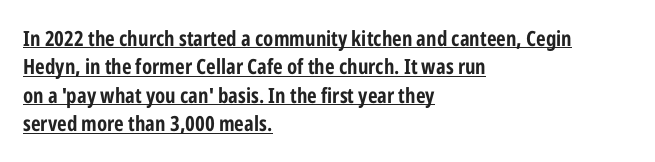
Q: Is the text bold? A: Yes.
Q: Is the text italic (slanted)? A: No, it is upright.
Q: Is the text underlined? A: Yes.
Q: How is the paragraph aligned? A: Left-aligned.
Q: Is the spacing between letters normal or unusually wide? A: Normal.
Q: Is the spacing between lines tight, normal or loose? A: Normal.
